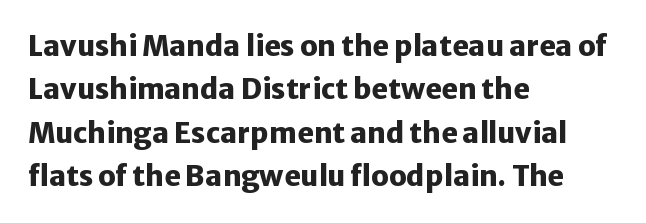
{"serif": "no", "italic": "no", "bold": "yes", "weight": "heavy", "width": "normal", "stroke_contrast": "low", "x_height": "medium", "monospaced": "no", "underline": "no", "align": "left", "line_spacing": "normal", "line_spacing_ratio": 1.55, "letter_spacing": "normal", "letter_spacing_em": 0.0, "glyph_px": 28}
